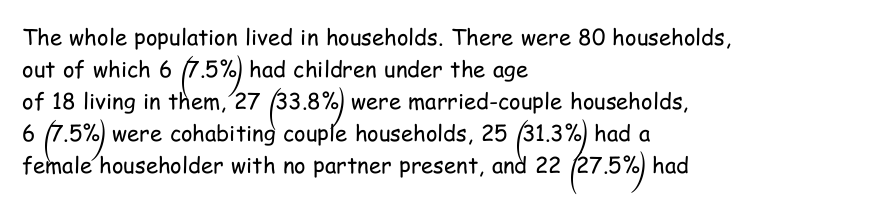
{"italic": "no", "bold": "no", "underline": "no", "align": "left", "line_spacing": "normal", "line_spacing_ratio": 1.46, "letter_spacing": "normal", "letter_spacing_em": 0.0, "glyph_px": 22}
